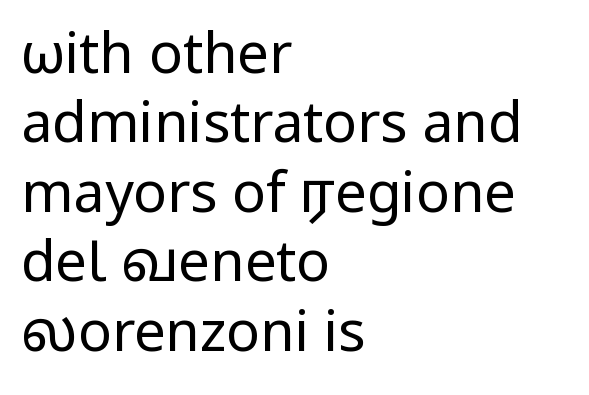
The image shows 56 px regular-weight sans-serif type, upright; set left-aligned, line spacing 1.24x, normal letter spacing, not underlined; low stroke contrast and a medium x-height.
